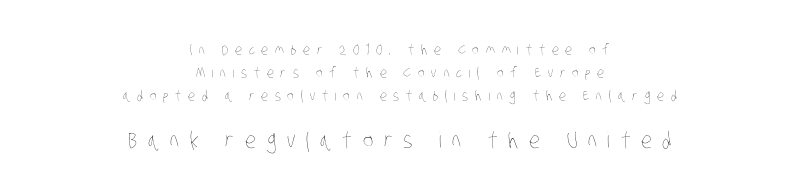
{"bold": "no", "underline": "no", "align": "center", "line_spacing": "normal", "line_spacing_ratio": 1.66, "letter_spacing": "wide", "letter_spacing_em": 0.48, "larger_block": "second", "size_ratio": 1.57, "glyph_px": 22}
